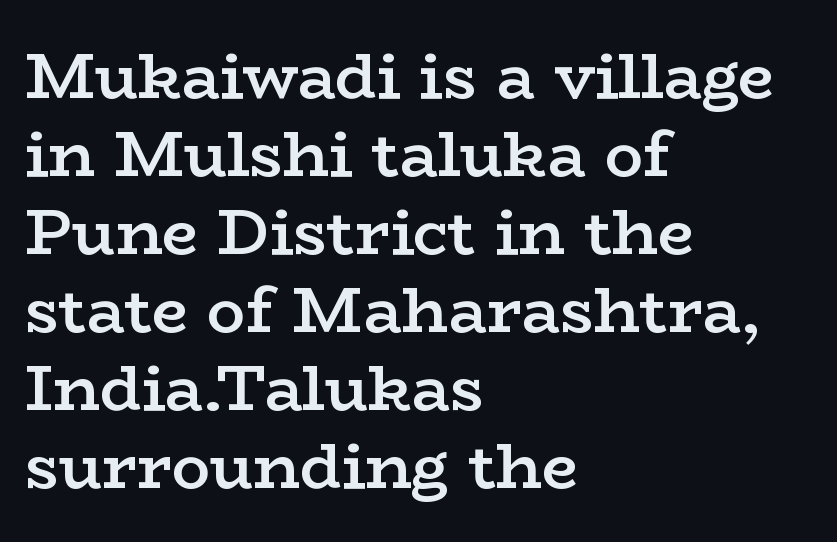
The image shows 64 px semibold, wide serif type, upright; set left-aligned, line spacing 1.22x, normal letter spacing, not underlined; low stroke contrast and a medium x-height.
